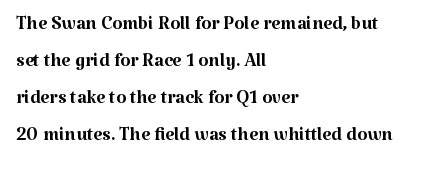
{"italic": "no", "bold": "no", "underline": "no", "align": "left", "line_spacing": "normal", "line_spacing_ratio": 1.42, "letter_spacing": "normal", "letter_spacing_em": 0.0, "glyph_px": 26}
